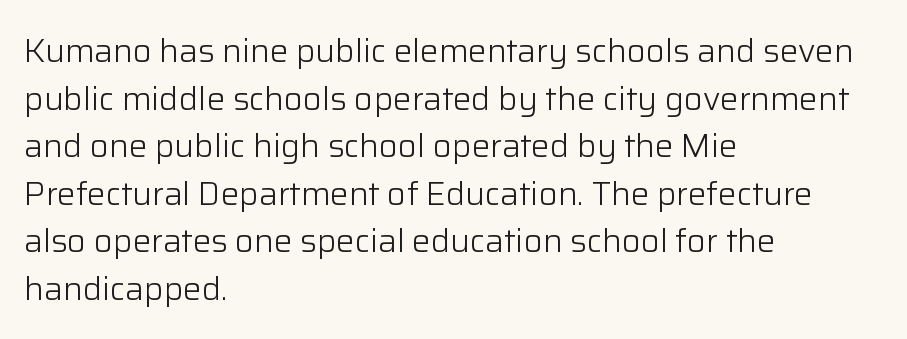
{"serif": "no", "italic": "no", "bold": "no", "weight": "light", "width": "normal", "stroke_contrast": "low", "x_height": "medium", "monospaced": "no", "underline": "no", "align": "left", "line_spacing": "normal", "line_spacing_ratio": 1.44, "letter_spacing": "normal", "letter_spacing_em": 0.0, "glyph_px": 33}
